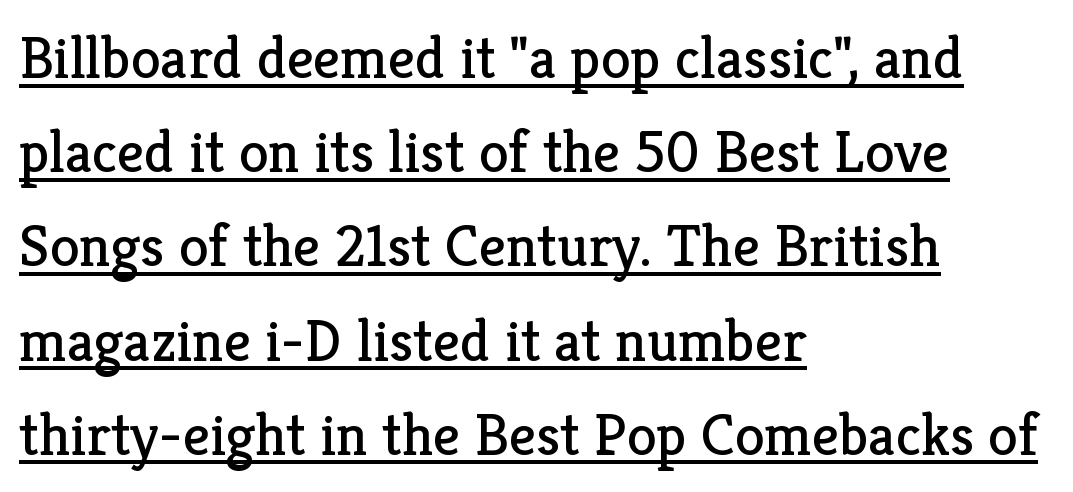
No chunkiness to these letters — they're not bold. You could call the tracking neutral — neither tight nor loose. Every row of glyphs begins at an identical x-position on the left. You can see a thin bar hugging the bottom of the glyphs.
